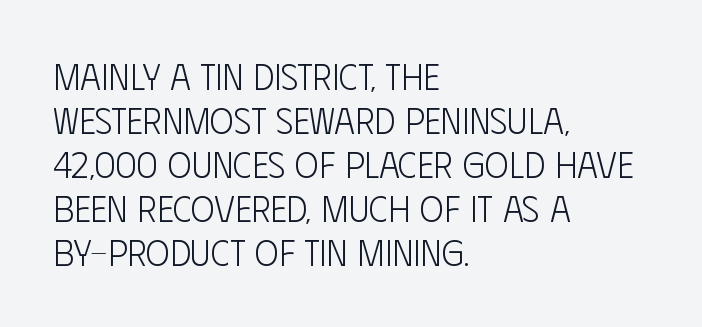
Q: Is the text bold? A: No.
Q: Is the text italic (slanted)? A: No, it is upright.
Q: Is the typeface a serif or a sans-serif typeface? A: Sans-serif.
Q: Is the text underlined? A: No.
Q: How is the paragraph aligned? A: Left-aligned.
Q: Is the spacing between letters normal or unusually wide? A: Normal.
Q: Width (condensed, normal, or wide)? A: Condensed.
Q: Stroke contrast? A: Low.
Q: x-height? A: Large.
Q: Monospaced? A: No.
